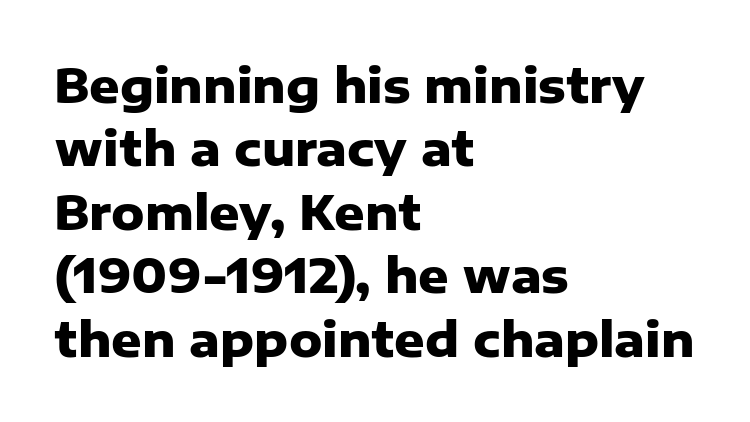
Q: Is the text bold? A: Yes.
Q: Is the text italic (slanted)? A: No, it is upright.
Q: Is the typeface a serif or a sans-serif typeface? A: Sans-serif.
Q: Is the text underlined? A: No.
Q: How is the paragraph aligned? A: Left-aligned.
Q: Is the spacing between letters normal or unusually wide? A: Normal.
Q: Is the spacing between lines tight, normal or loose? A: Normal.
Q: Width (condensed, normal, or wide)? A: Normal.
Q: Stroke contrast? A: Low.
Q: x-height? A: Medium.
Q: Monospaced? A: No.
